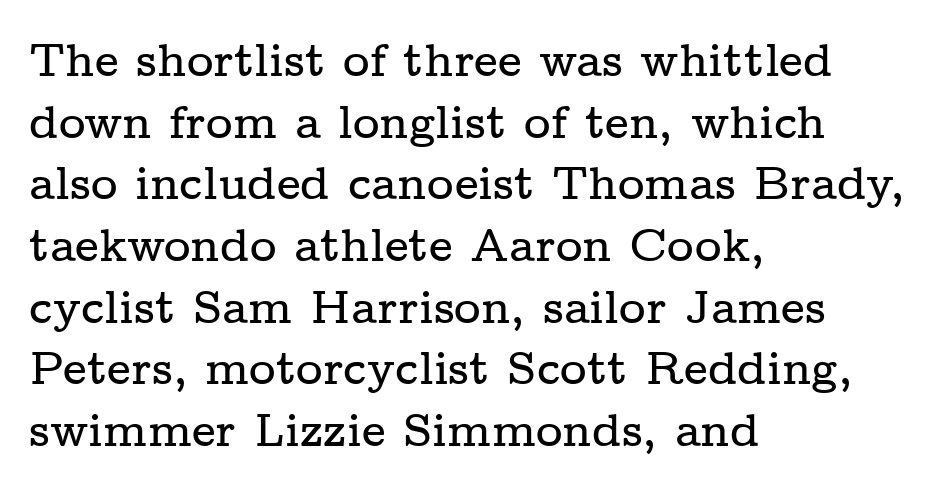
Look at the bottom of the vertical strokes: they flare into serifs here. Typeset ragged right — the left edge is the straight one. Unmarked baselines from the first word to the last. The gaps between neighbouring characters are ordinary and unremarkable. The leading is moderate, giving the passage an even texture.
